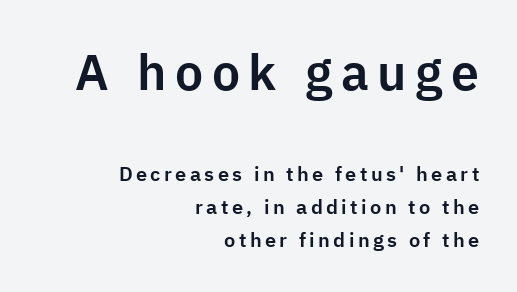
{"serif": "no", "italic": "no", "width": "normal", "stroke_contrast": "low", "x_height": "medium", "monospaced": "no", "underline": "no", "align": "right", "line_spacing": "normal", "line_spacing_ratio": 1.65, "larger_block": "first", "size_ratio": 2.5, "glyph_px": 50}
